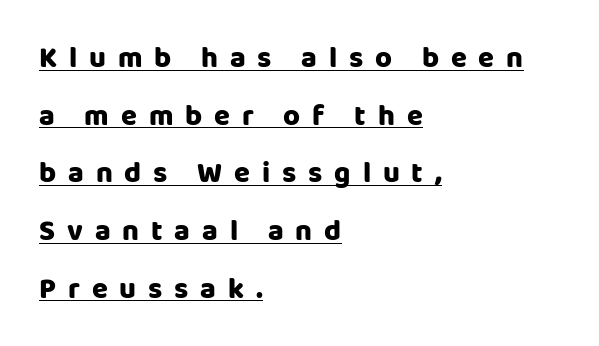
Q: Is the text italic (slanted)? A: No, it is upright.
Q: Is the typeface a serif or a sans-serif typeface? A: Sans-serif.
Q: Is the text underlined? A: Yes.
Q: How is the paragraph aligned? A: Left-aligned.
Q: Is the spacing between letters normal or unusually wide? A: Unusually wide.
Q: Is the spacing between lines tight, normal or loose? A: Loose.
Q: Width (condensed, normal, or wide)? A: Normal.
Q: Stroke contrast? A: Low.
Q: x-height? A: Large.
Q: Monospaced? A: No.
